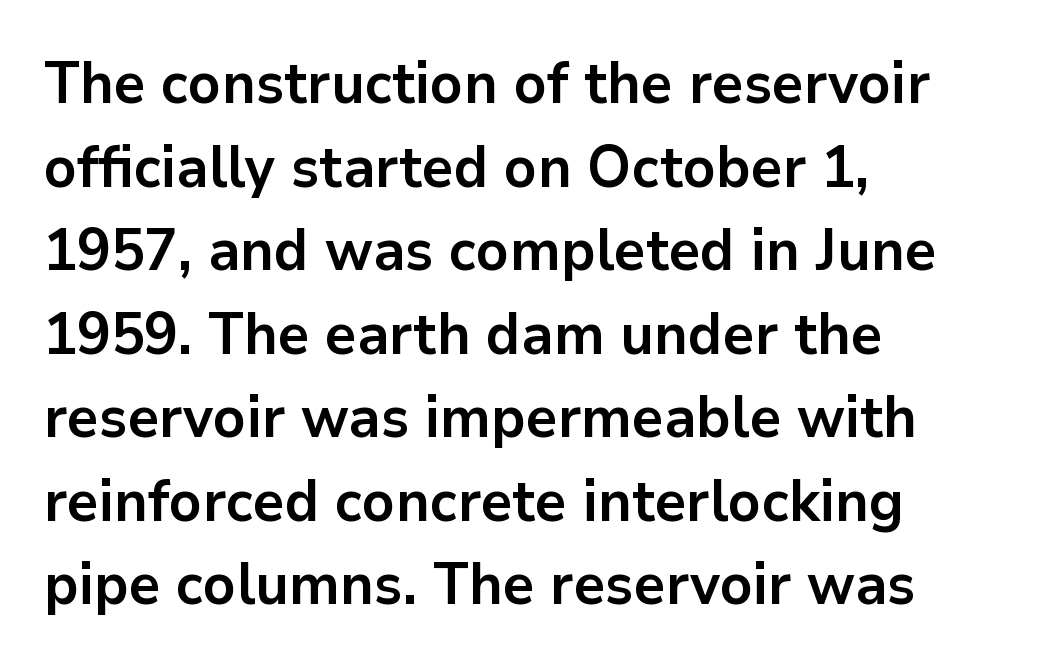
{"serif": "no", "italic": "no", "bold": "yes", "weight": "bold", "width": "normal", "stroke_contrast": "low", "x_height": "medium", "monospaced": "no", "underline": "no", "align": "left", "line_spacing": "normal", "line_spacing_ratio": 1.44, "letter_spacing": "normal", "letter_spacing_em": 0.0, "glyph_px": 58}
